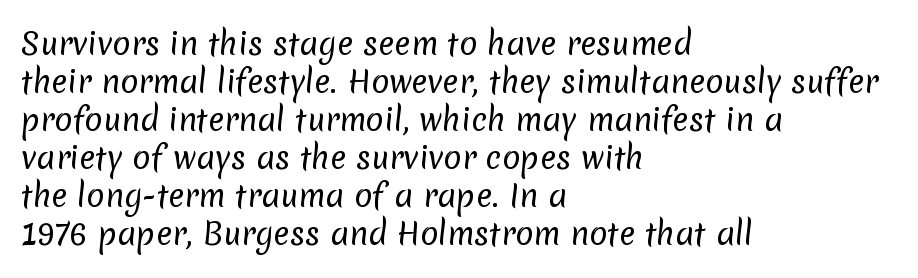
Q: Is the text bold? A: No.
Q: Is the typeface a serif or a sans-serif typeface? A: Sans-serif.
Q: Is the text underlined? A: No.
Q: How is the paragraph aligned? A: Left-aligned.
Q: Is the spacing between letters normal or unusually wide? A: Normal.
Q: Is the spacing between lines tight, normal or loose? A: Normal.
Q: Width (condensed, normal, or wide)? A: Normal.
Q: Stroke contrast? A: Low.
Q: x-height? A: Medium.
Q: Monospaced? A: No.
